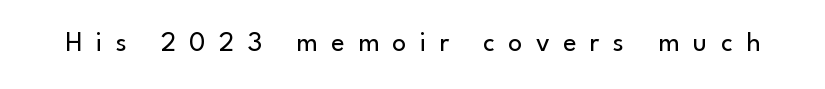
Q: Is the text bold? A: No.
Q: Is the text italic (slanted)? A: No, it is upright.
Q: Is the typeface a serif or a sans-serif typeface? A: Sans-serif.
Q: Is the text underlined? A: No.
Q: Is the spacing between letters normal or unusually wide? A: Unusually wide.
Q: Width (condensed, normal, or wide)? A: Normal.
Q: Stroke contrast? A: Low.
Q: x-height? A: Small.
Q: Monospaced? A: No.
